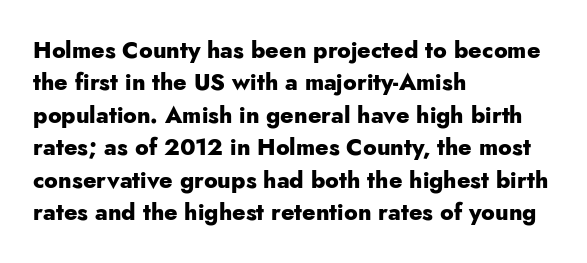
The space directly below the letters is spotless. A dark, heavy texture on the line: the type is bold. Every row of glyphs begins at an identical x-position on the left. Posture: vertical.
